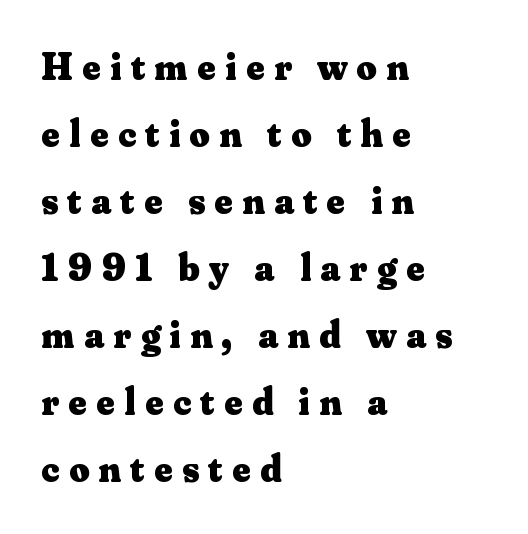
Typeset ragged right — the left edge is the straight one. The rendering uses natural spacing where letterforms have individual widths. When letters stand straight like this, we call the style roman or upright. Each letter's strokes conclude with small projecting serifs. The line texture is sparse and dotted thanks to wide tracking.
